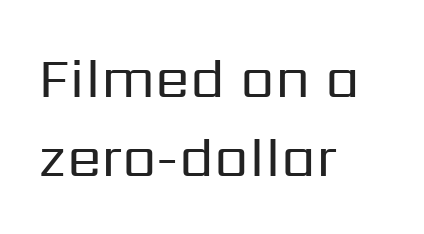
The face used here is a sans, in the tradition of grotesques and geometrics. Each stroke keeps to a modest, everyday thickness or less. No italicization has been applied; the sample stays upright. The leading is moderate, giving the passage an even texture. Beneath every word, the page is bare.
